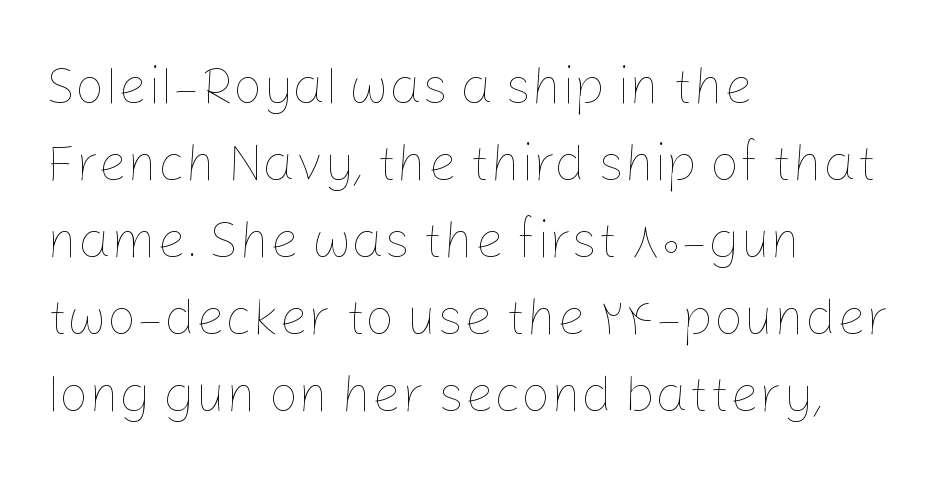
{"italic": "no", "bold": "no", "weight": "thin", "width": "normal", "stroke_contrast": "low", "x_height": "medium", "monospaced": "no", "underline": "no", "align": "left", "line_spacing": "normal", "line_spacing_ratio": 1.48, "letter_spacing": "normal", "letter_spacing_em": 0.0, "glyph_px": 52}
